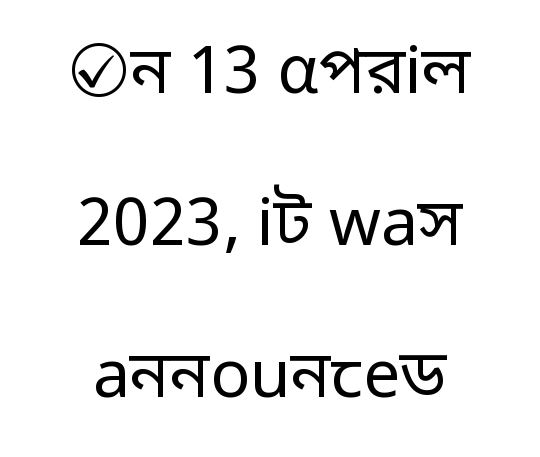
Q: Is the text bold? A: No.
Q: Is the text italic (slanted)? A: No, it is upright.
Q: Is the typeface a serif or a sans-serif typeface? A: Sans-serif.
Q: Is the text underlined? A: No.
Q: How is the paragraph aligned? A: Centered.
Q: Is the spacing between letters normal or unusually wide? A: Normal.
Q: Is the spacing between lines tight, normal or loose? A: Loose.
Q: Width (condensed, normal, or wide)? A: Normal.
Q: Stroke contrast? A: Low.
Q: x-height? A: Medium.
Q: Monospaced? A: No.
